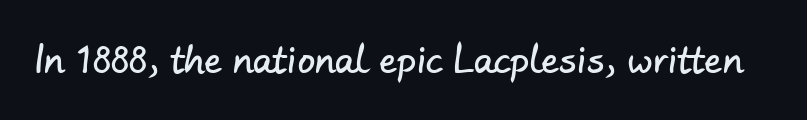
{"serif": "no", "width": "normal", "stroke_contrast": "low", "x_height": "small", "monospaced": "no", "underline": "no", "letter_spacing": "normal", "letter_spacing_em": 0.0, "glyph_px": 35}
